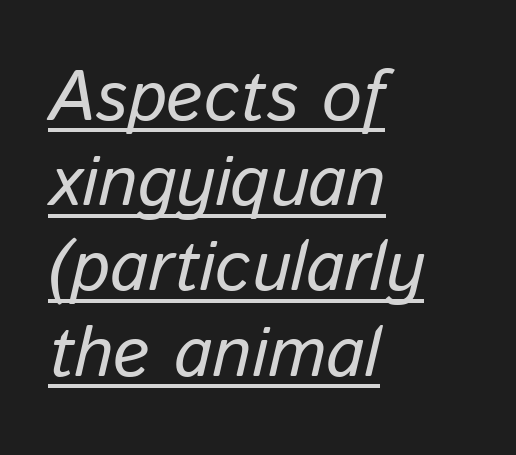
{"italic": "yes", "lean": "right", "slant_degrees": 13, "bold": "no", "weight": "regular", "width": "normal", "stroke_contrast": "low", "x_height": "medium", "monospaced": "no", "underline": "yes", "align": "left", "line_spacing_ratio": 1.2, "letter_spacing": "normal", "letter_spacing_em": 0.0, "glyph_px": 71}
